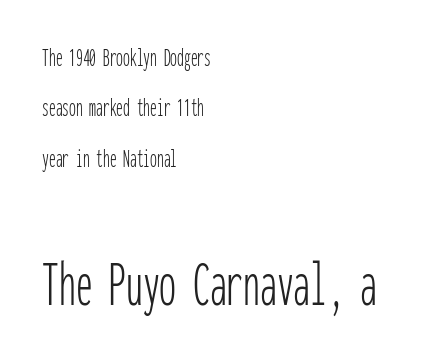
The specimen reads as upright at a glance. The glyphs in this specimen are sans serif. The block sitting lower on the canvas is the one with enlarged characters. A light-to-regular cut is what we see here. Is this a fixed-width face? Yes — each glyph sits in an identical cell. Honestly, there is no underline to notice here at all.
